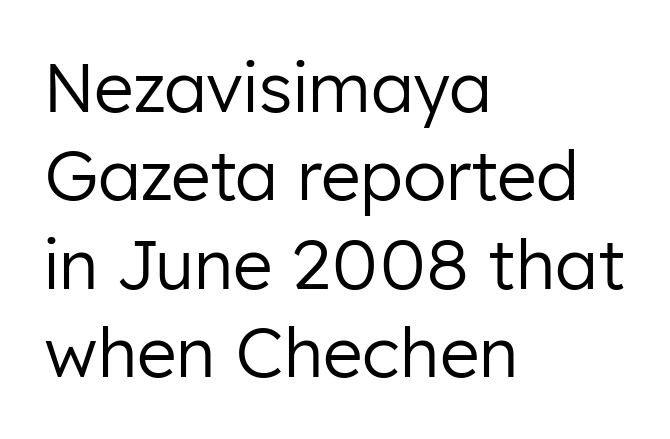
{"serif": "no", "italic": "no", "bold": "no", "weight": "regular", "width": "normal", "stroke_contrast": "low", "x_height": "medium", "monospaced": "no", "underline": "no", "align": "left", "line_spacing": "normal", "line_spacing_ratio": 1.3, "letter_spacing": "normal", "letter_spacing_em": 0.0, "glyph_px": 68}
